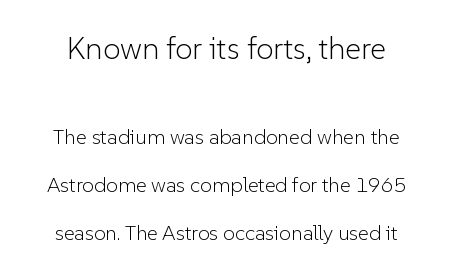
The image shows 31 px light sans-serif type, upright; set loose line spacing (2.28x), normal letter spacing, not underlined; the first (top) block is 1.48x larger; low stroke contrast and a medium x-height.
